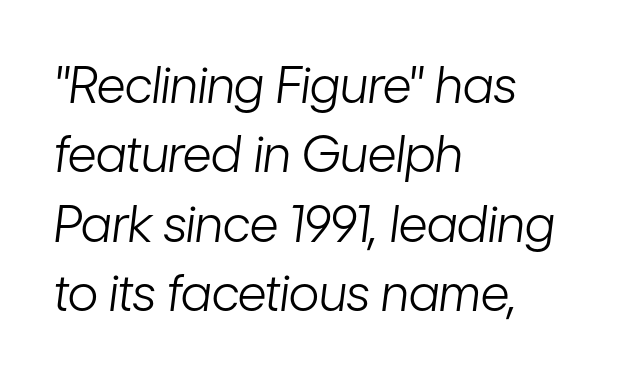
{"italic": "yes", "lean": "right", "slant_degrees": 7, "bold": "no", "weight": "light", "width": "condensed", "stroke_contrast": "low", "x_height": "medium", "monospaced": "no", "underline": "no", "align": "left", "line_spacing": "normal", "line_spacing_ratio": 1.39, "letter_spacing": "normal", "letter_spacing_em": 0.0, "glyph_px": 50}
